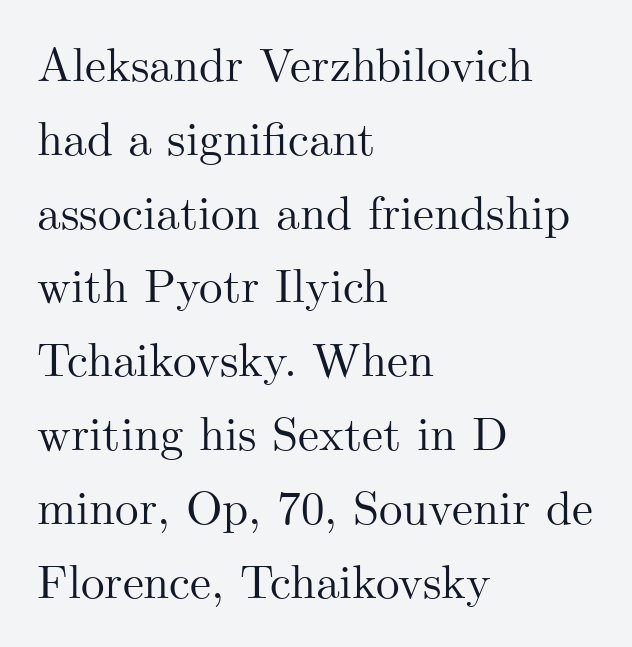
Posture: upright roman. Has an underline been added? It has not. Each new line begins a customary step beneath the previous one. Left-aligned paragraph, ragged on the right.
